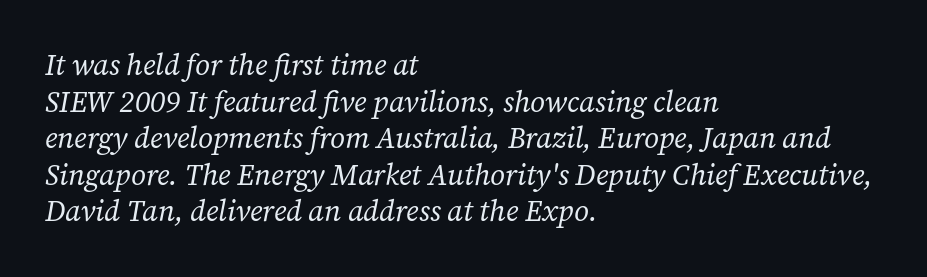
Old-style or modern, the face here clearly has serifs. No letter is thick-stroked: the sample isn't bold. An italicized treatment has been applied to the whole sample. Interline gaps are of average width in this sample.
